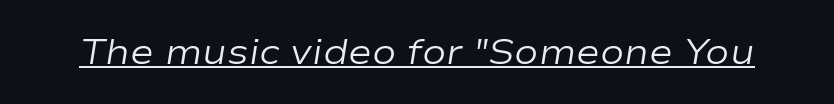
{"italic": "yes", "lean": "right", "slant_degrees": 9, "bold": "no", "weight": "regular", "width": "wide", "stroke_contrast": "low", "x_height": "medium", "monospaced": "no", "underline": "yes", "letter_spacing": "normal", "letter_spacing_em": 0.0, "glyph_px": 36}
